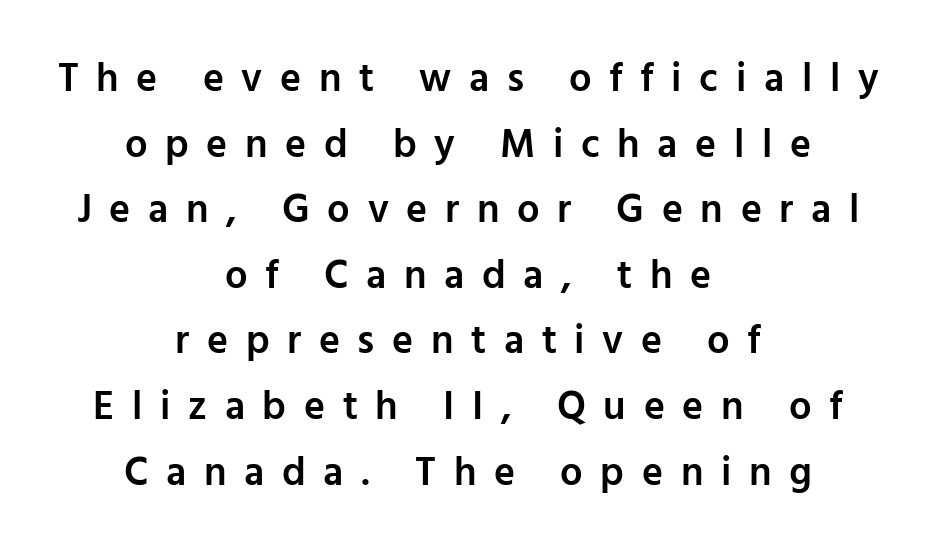
The image shows 40 px semibold sans-serif type, upright; set centered, normal line spacing (1.64x), unusually wide letter spacing (+0.44 em), not underlined; low stroke contrast and a medium x-height.
